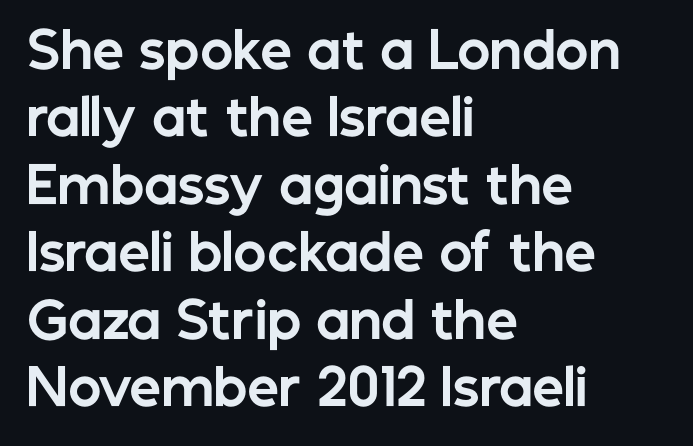
Q: Is the text bold? A: Yes.
Q: Is the text italic (slanted)? A: No, it is upright.
Q: Is the typeface a serif or a sans-serif typeface? A: Sans-serif.
Q: Is the text underlined? A: No.
Q: How is the paragraph aligned? A: Left-aligned.
Q: Is the spacing between letters normal or unusually wide? A: Normal.
Q: Is the spacing between lines tight, normal or loose? A: Normal.
Q: Width (condensed, normal, or wide)? A: Normal.
Q: Stroke contrast? A: Low.
Q: x-height? A: Medium.
Q: Monospaced? A: No.
